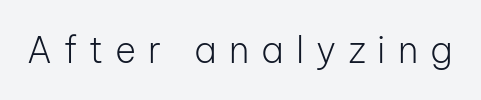
This reads as an unemphasized weight, regular at the heaviest. The specimen omits any rule beneath the text block's lines. How are the letters spaced? Widely, with obvious added tracking. Do the characters align in a grid? No, the font is proportional. The axis of the letterforms is exactly vertical.
